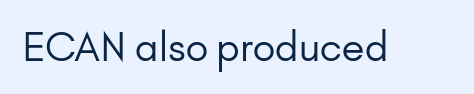
{"serif": "no", "italic": "no", "bold": "no", "weight": "regular", "width": "normal", "stroke_contrast": "low", "x_height": "small", "monospaced": "no", "underline": "no", "letter_spacing": "normal", "letter_spacing_em": 0.0, "glyph_px": 39}
